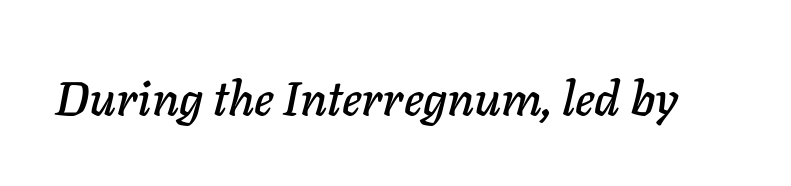
The image shows 48 px text type, italic (leaning right); set normal letter spacing, not underlined; low stroke contrast and a medium x-height.
